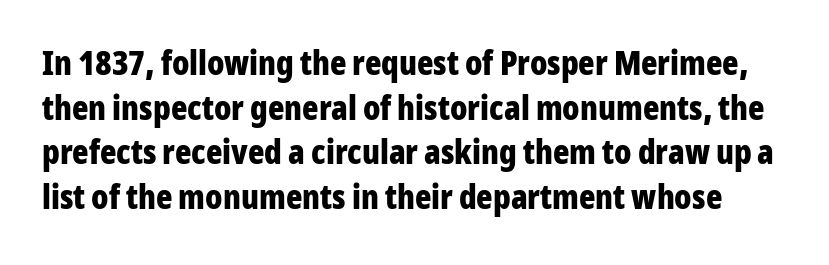
Q: Is the text bold? A: Yes.
Q: Is the text italic (slanted)? A: No, it is upright.
Q: Is the typeface a serif or a sans-serif typeface? A: Sans-serif.
Q: Is the text underlined? A: No.
Q: Is the spacing between letters normal or unusually wide? A: Normal.
Q: Is the spacing between lines tight, normal or loose? A: Normal.
Q: Width (condensed, normal, or wide)? A: Condensed.
Q: Stroke contrast? A: Low.
Q: x-height? A: Medium.
Q: Monospaced? A: No.
